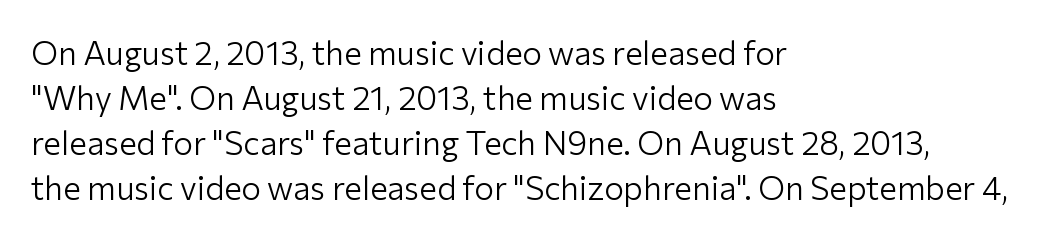
{"serif": "no", "italic": "no", "bold": "no", "weight": "light", "width": "normal", "stroke_contrast": "low", "x_height": "medium", "monospaced": "no", "underline": "no", "align": "left", "line_spacing": "normal", "line_spacing_ratio": 1.36, "letter_spacing": "normal", "letter_spacing_em": 0.0, "glyph_px": 33}
